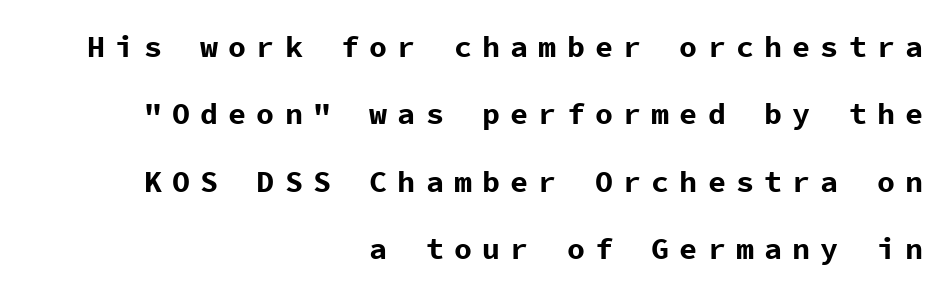
The image shows 30 px bold sans-serif type, upright, monospaced; set right-aligned, loose line spacing (2.25x), unusually wide letter spacing (+0.34 em), not underlined; low stroke contrast and a medium x-height.
